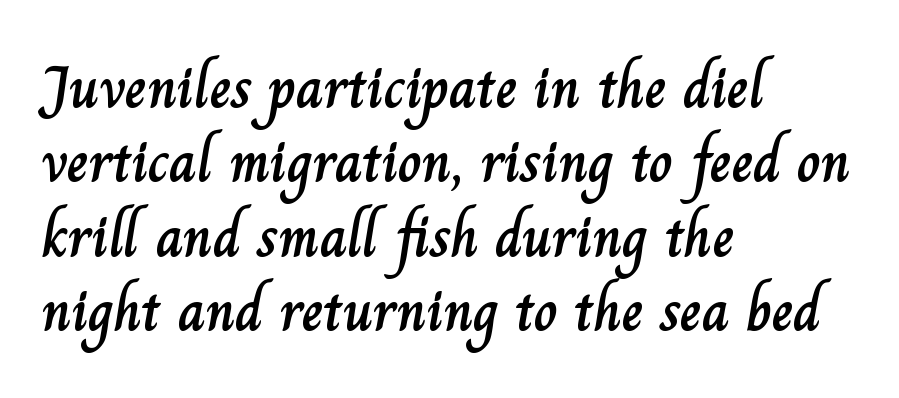
{"width": "normal", "stroke_contrast": "low", "x_height": "small", "monospaced": "no", "underline": "no", "align": "left", "line_spacing": "normal", "line_spacing_ratio": 1.26, "letter_spacing": "normal", "letter_spacing_em": 0.0, "glyph_px": 59}
